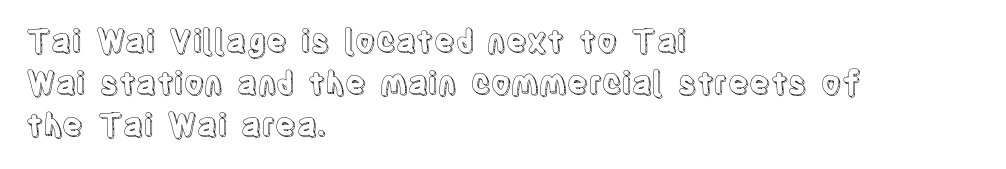
Q: Is the text italic (slanted)? A: No, it is upright.
Q: Is the text underlined? A: No.
Q: How is the paragraph aligned? A: Left-aligned.
Q: Is the spacing between letters normal or unusually wide? A: Normal.
Q: Is the spacing between lines tight, normal or loose? A: Normal.
Q: Width (condensed, normal, or wide)? A: Condensed.
Q: x-height? A: Large.
Q: Monospaced? A: No.
